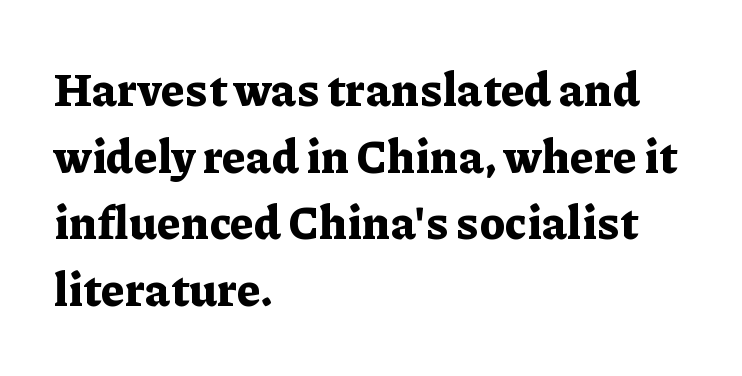
{"serif": "yes", "italic": "no", "bold": "yes", "weight": "bold", "width": "normal", "stroke_contrast": "low", "x_height": "medium", "monospaced": "no", "underline": "no", "align": "left", "line_spacing": "normal", "line_spacing_ratio": 1.45, "letter_spacing": "normal", "letter_spacing_em": 0.0, "glyph_px": 46}
